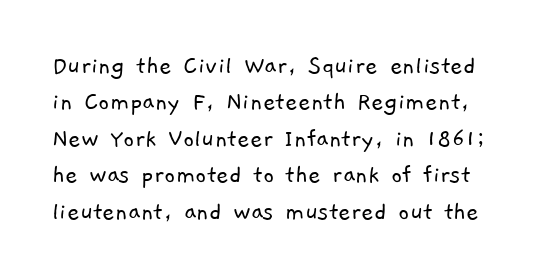
The image shows 27 px text type; set normal line spacing (1.35x), normal letter spacing, not underlined.
